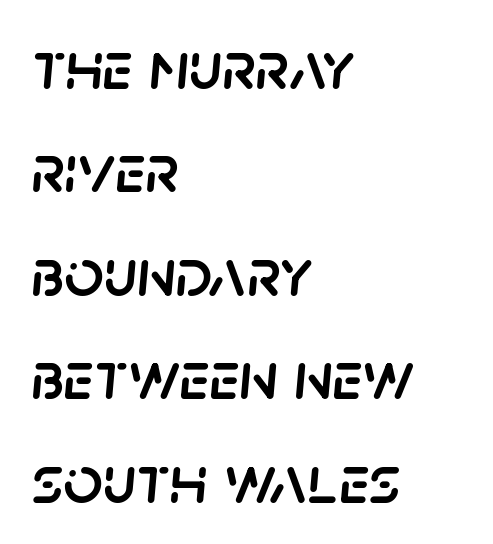
Check the space under the baseline: it is left empty. What stands out about the letter spacing? Nothing — it is the standard amount. Is this a fixed-width face? No — the glyphs have proportional, varying widths. In terms of posture, this sample is oblique. Where is the straight margin? On the left. Does the leading feel generous? No, just average.
